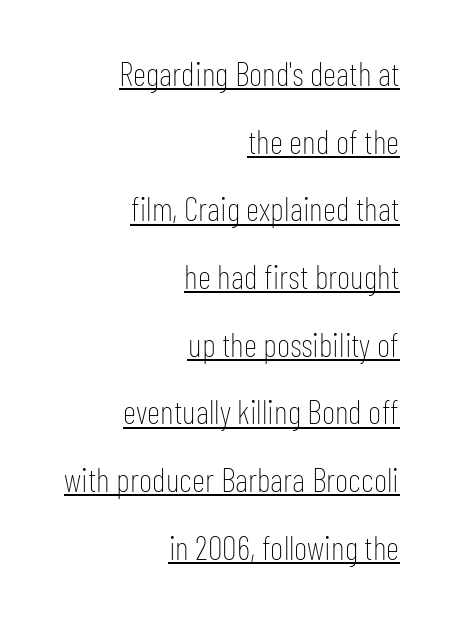
The image shows 33 px thin, condensed sans-serif type, upright; set right-aligned, loose line spacing (2.05x), normal letter spacing, underlined; low stroke contrast and a medium x-height.
